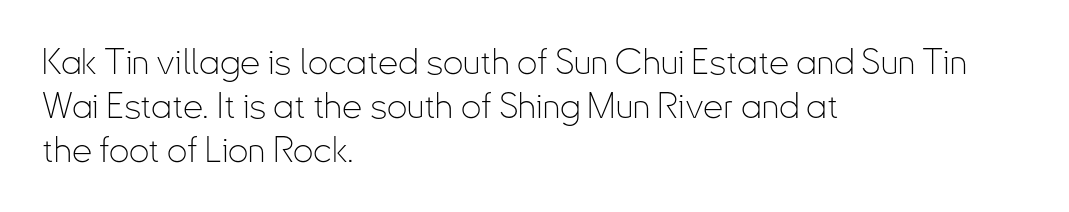
Words float on clear page, feet unadorned. Do the letters lean? They stand straight. The designer went with a sans here, leaving each stem footless. Spacing between characters is what you'd get straight out of the box. You could not count columns in this text — the font is proportionally spaced. The compositor pushed each line to the left boundary.
